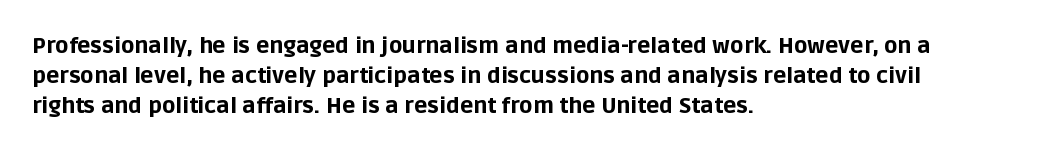
The paragraph shown leans on its left margin. This block has exactly the height ordinary leading produces. Italic: no, the glyphs are upright roman. The baseline area is clear.
